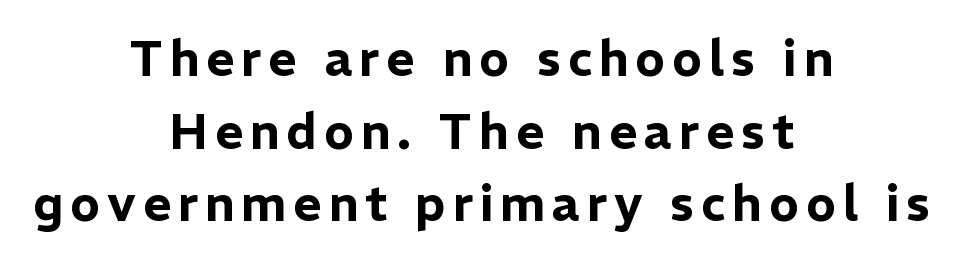
Stroke terminals: plain, sans-serif. Clear beneath every line of the passage. Where is the straight margin? There isn't one; the lines are centered. These lines are rendered in a variable-pitch font. No italicization has been applied; the sample stays upright.
